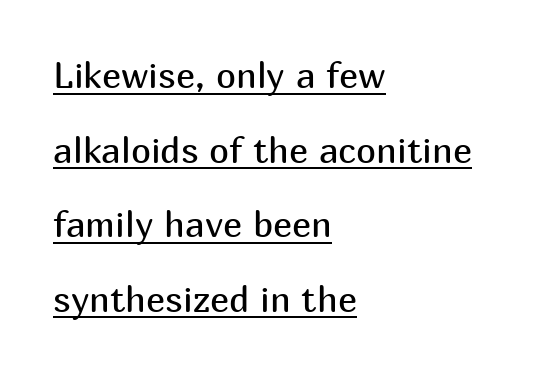
{"serif": "no", "italic": "no", "bold": "no", "weight": "regular", "width": "normal", "stroke_contrast": "medium", "x_height": "medium", "monospaced": "no", "underline": "yes", "align": "left", "line_spacing": "loose", "line_spacing_ratio": 2.07, "letter_spacing": "normal", "letter_spacing_em": 0.0, "glyph_px": 36}
